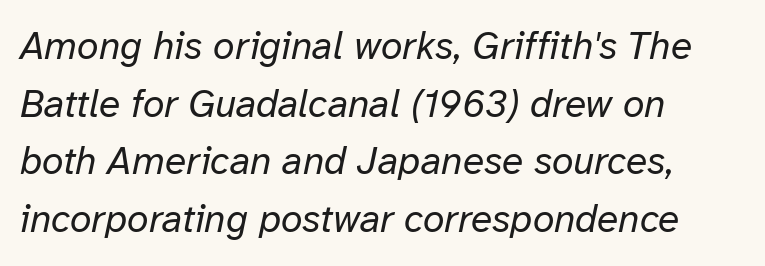
The rendering uses natural spacing where letterforms have individual widths. Regular leading. The typography opts for an oblique posture over an upright one. This sample uses plain, unmodified letter spacing.
